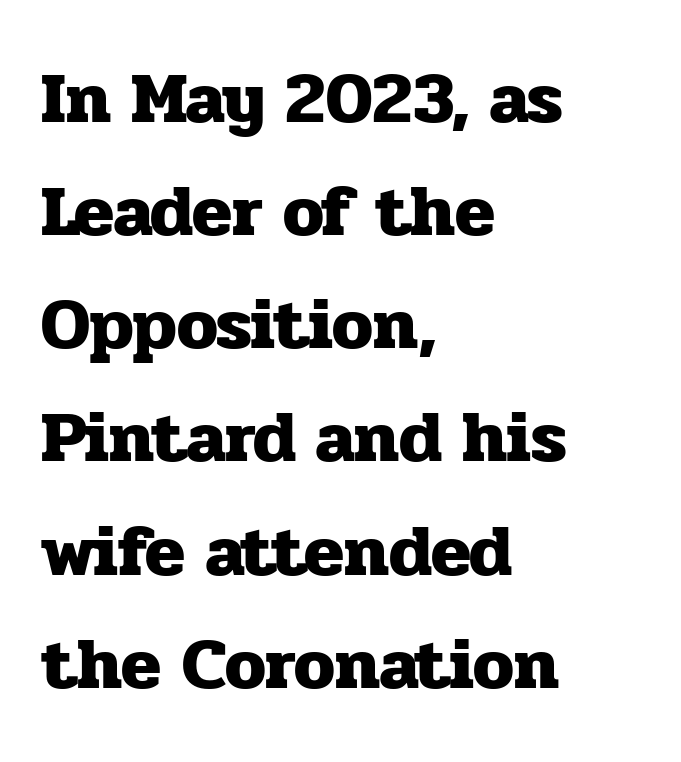
Q: Is the text bold? A: Yes.
Q: Is the text italic (slanted)? A: No, it is upright.
Q: Is the typeface a serif or a sans-serif typeface? A: Serif.
Q: Is the text underlined? A: No.
Q: How is the paragraph aligned? A: Left-aligned.
Q: Is the spacing between letters normal or unusually wide? A: Normal.
Q: Is the spacing between lines tight, normal or loose? A: Normal.
Q: Width (condensed, normal, or wide)? A: Normal.
Q: Stroke contrast? A: Low.
Q: x-height? A: Medium.
Q: Monospaced? A: No.
